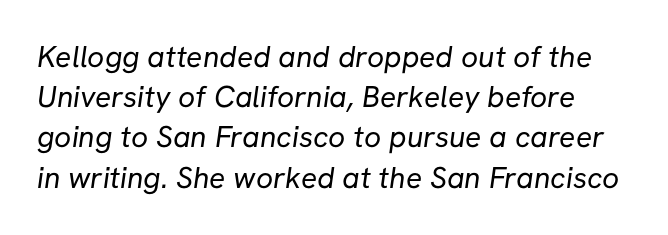
The image shows 30 px regular-weight sans-serif type; set normal line spacing (1.34x), normal letter spacing, not underlined; low stroke contrast and a medium x-height.
